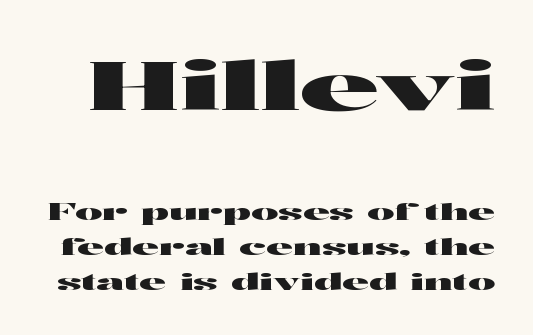
The image shows 68 px wide sans-serif type, upright; set normal line spacing (1.51x), normal letter spacing, not underlined; the first (top) block is 2.96x larger; high stroke contrast and a medium x-height.
